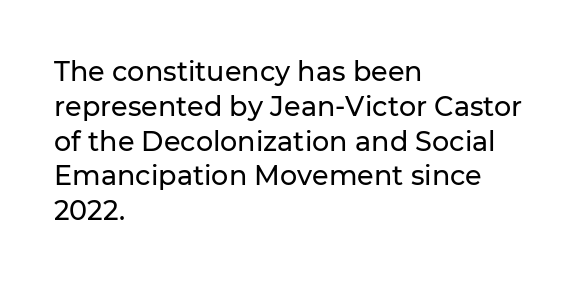
{"italic": "no", "underline": "no", "align": "left", "line_spacing": "normal", "line_spacing_ratio": 1.29, "letter_spacing": "normal", "letter_spacing_em": 0.0, "glyph_px": 27}
